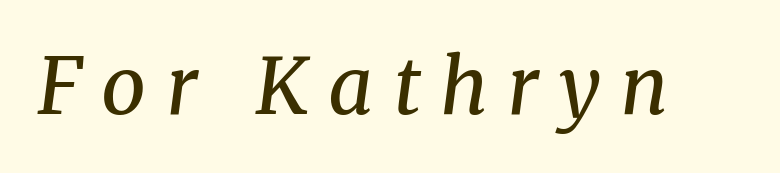
{"serif": "yes", "italic": "yes", "lean": "right", "slant_degrees": 8, "bold": "no", "weight": "regular", "width": "normal", "stroke_contrast": "medium", "x_height": "medium", "monospaced": "no", "underline": "no", "letter_spacing": "wide", "letter_spacing_em": 0.25, "glyph_px": 78}
